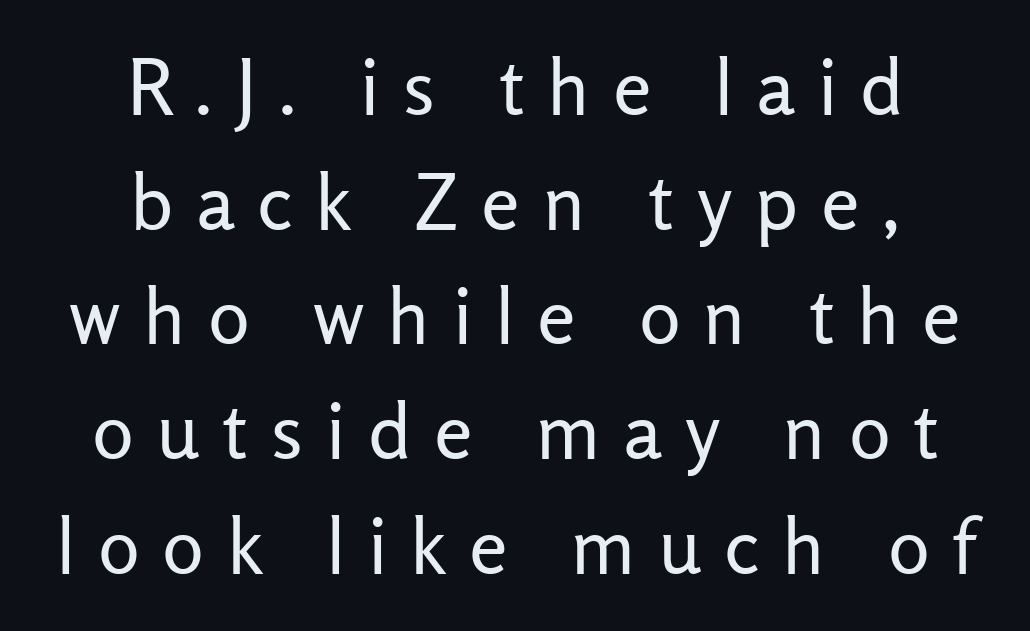
{"serif": "no", "italic": "no", "bold": "no", "weight": "regular", "width": "normal", "stroke_contrast": "low", "x_height": "medium", "monospaced": "no", "underline": "no", "align": "center", "line_spacing": "normal", "line_spacing_ratio": 1.47, "letter_spacing": "wide", "letter_spacing_em": 0.29, "glyph_px": 78}
